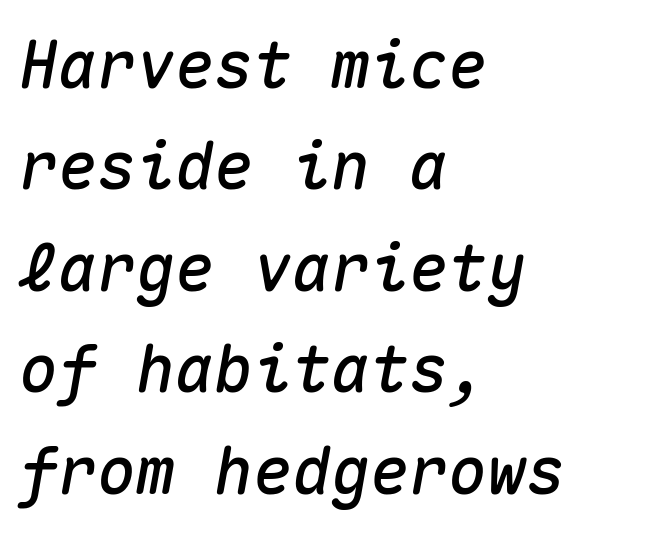
The letterforms sit shoulder to shoulder at normal distance. The passage shown is not underscored anywhere. Looking at the ascenders, they clearly lean. Typeset ragged right — the left edge is the straight one. Monospaced: the letters line up in strict vertical columns. The designer left line spacing at the default.
